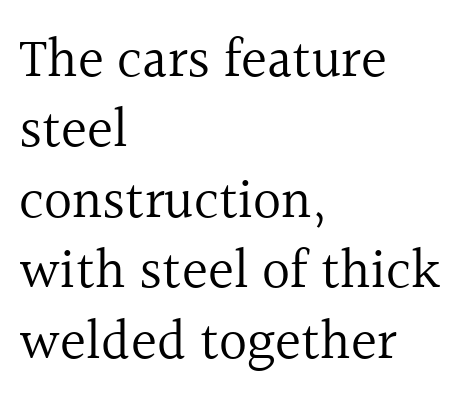
Horizontal bands of white between lines are of average thickness. No letter is thick-stroked: the sample isn't bold. The type family on display is of the serif kind. Each row of text sits above clean, open space. Is the block centered? No — it sits flush against the left margin. These lines keep a tight, regular rhythm from letter to letter.
